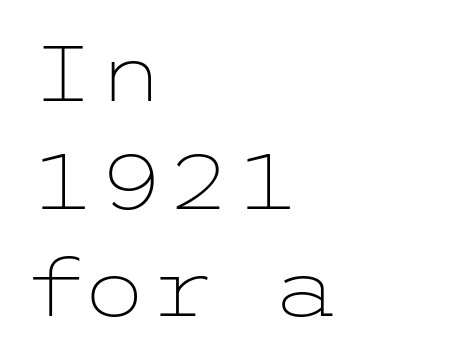
The line texture is even and compact thanks to regular tracking. Which margin do the lines hug? The left one — the right edge is uneven. The zone under the glyphs is completely vacant. To sum up the face: it is a sans, with no serifs. Vertical strokes here are truly vertical.
